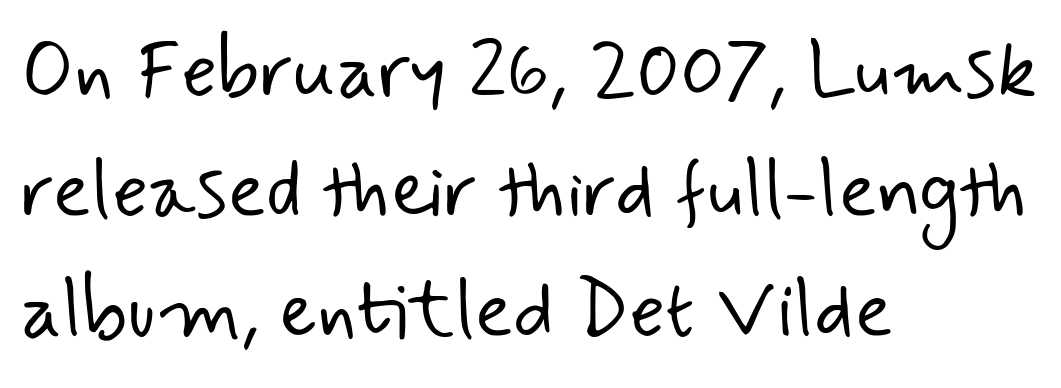
The image shows 79 px light sans-serif type; set left-aligned, normal line spacing (1.52x), normal letter spacing, not underlined; low stroke contrast and a small x-height.
